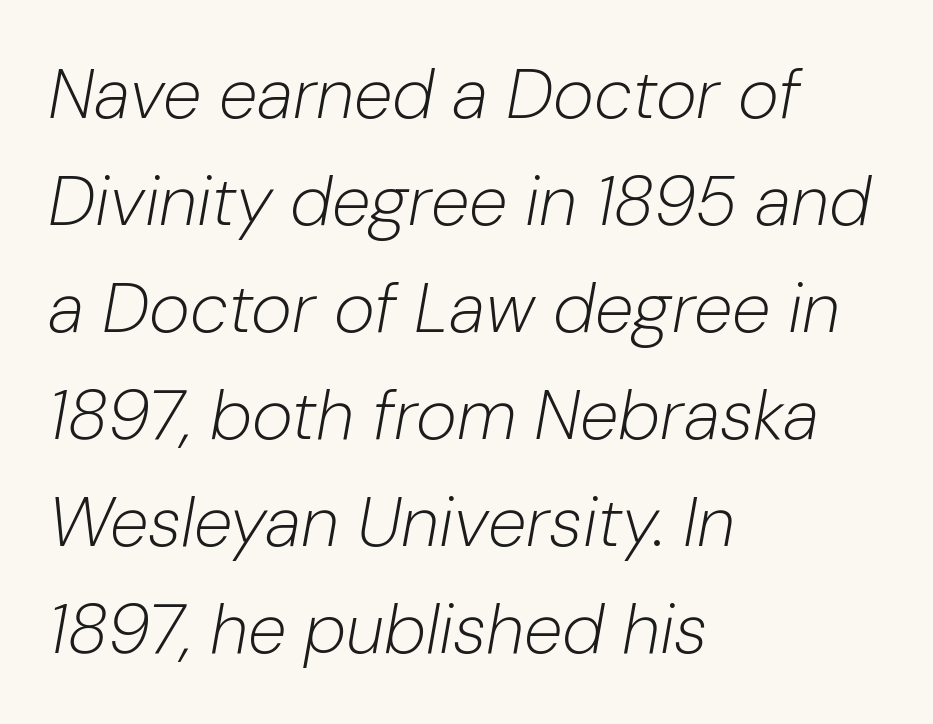
The image shows 70 px light type, italic (leaning right); set left-aligned, normal line spacing (1.53x), normal letter spacing, not underlined; low stroke contrast and a medium x-height.
